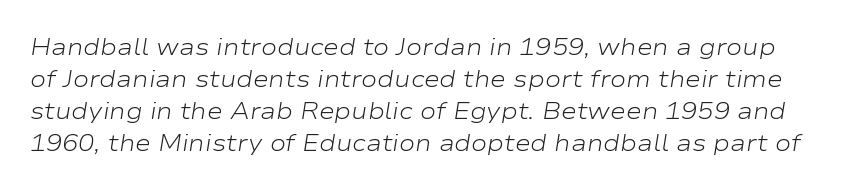
The image shows 24 px text type, italic (leaning right); set normal line spacing (1.34x), normal letter spacing, not underlined.
